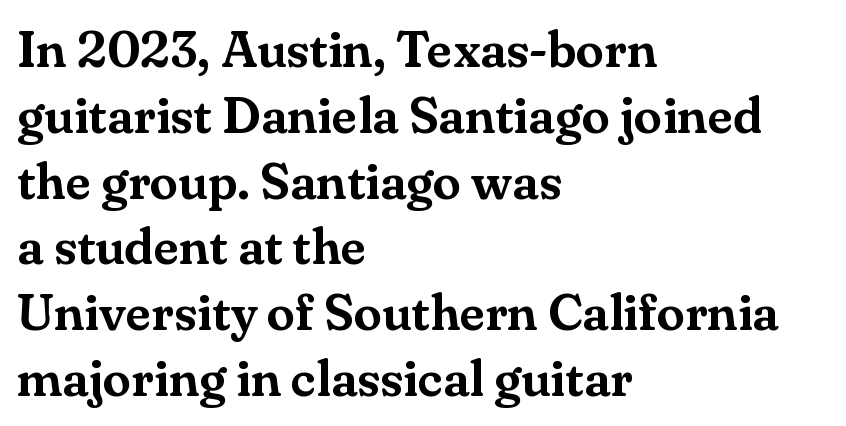
The image shows 51 px serif type, upright; set left-aligned, normal line spacing (1.29x), normal letter spacing, not underlined; medium stroke contrast and a small x-height.
